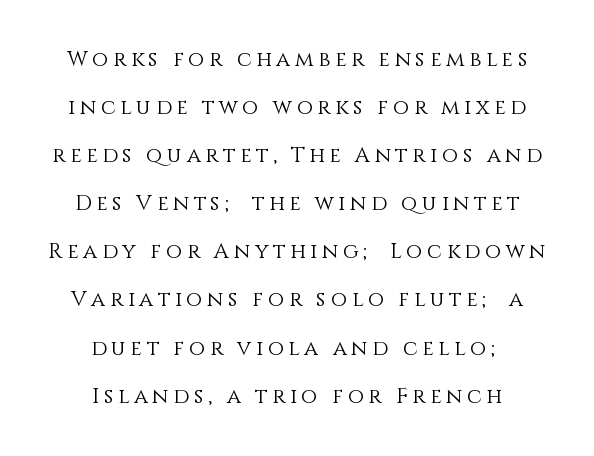
Counters stay open thanks to moderate or lighter strokes. Here the glyphs are tracked loosely, breaking word shapes into spaced letters. Line spacing here is loose. The typesetter chose a symmetrical, centered arrangement here. Underline: absent.
